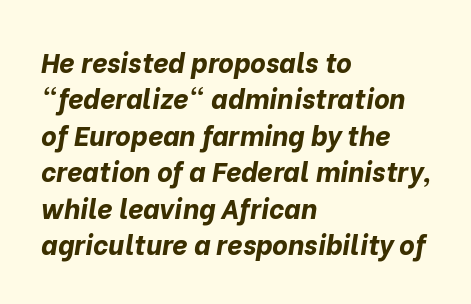
{"italic": "yes", "lean": "right", "slant_degrees": 10, "bold": "yes", "underline": "no", "align": "left", "line_spacing": "normal", "line_spacing_ratio": 1.35, "letter_spacing": "normal", "letter_spacing_em": 0.0, "glyph_px": 27}
